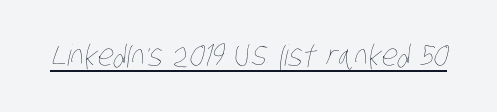
Caption: lettering with a line underneath. Is this a fixed-width face? No — the glyphs have proportional, varying widths. No extra ink here — the face is not bold. The letterforms sit shoulder to shoulder at normal distance.
